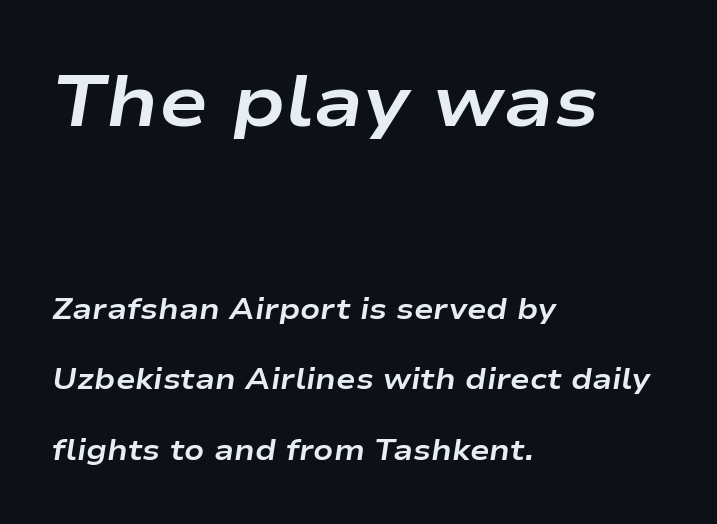
The image shows 73 px bold, wide type, italic (leaning right); set left-aligned, loose line spacing (2.44x), normal letter spacing, not underlined; the first (top) block is 2.52x larger; low stroke contrast and a medium x-height.
